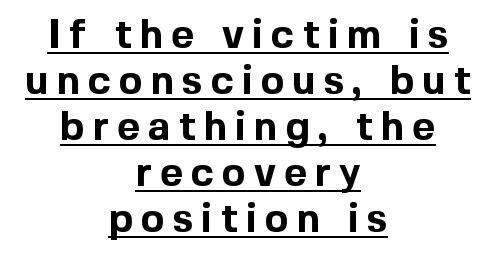
The passage is arranged like a title page — every line centered. A dark, heavy texture on the line: the type is bold. Quick note: underline on. The letters stand upright; this is a roman face. These lines have a slow, spaced-out rhythm from letter to letter. Serifs: no, the terminals of the letterforms are clean.
